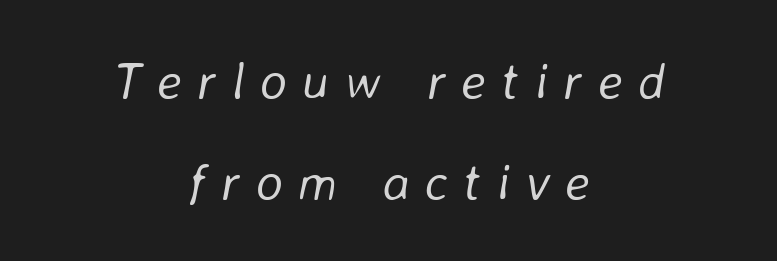
The image shows 52 px light type, italic (leaning right); set centered, loose line spacing (1.95x), unusually wide letter spacing (+0.29 em), not underlined; low stroke contrast and a medium x-height.
